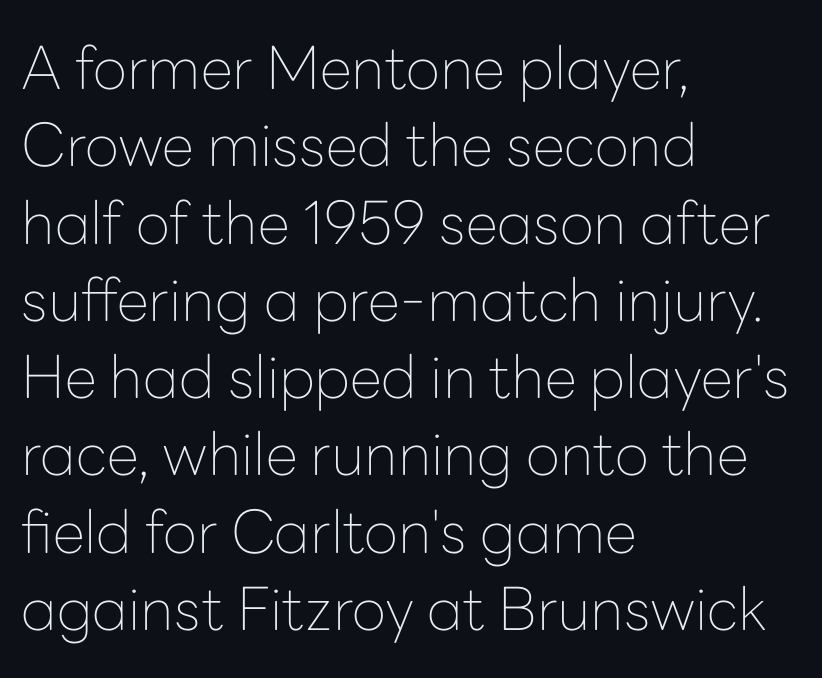
Q: Is the text bold? A: No.
Q: Is the text italic (slanted)? A: No, it is upright.
Q: Is the typeface a serif or a sans-serif typeface? A: Sans-serif.
Q: Is the text underlined? A: No.
Q: How is the paragraph aligned? A: Left-aligned.
Q: Is the spacing between letters normal or unusually wide? A: Normal.
Q: Is the spacing between lines tight, normal or loose? A: Normal.
Q: Width (condensed, normal, or wide)? A: Normal.
Q: Stroke contrast? A: Low.
Q: x-height? A: Medium.
Q: Monospaced? A: No.
